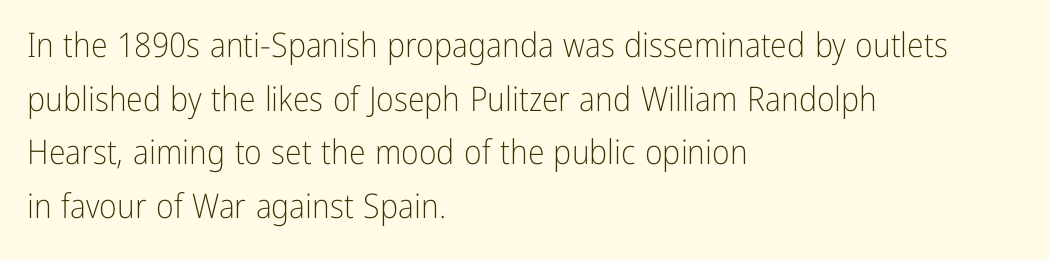
The image shows 34 px light, condensed sans-serif type, upright; set left-aligned, normal line spacing (1.58x), normal letter spacing, not underlined; low stroke contrast and a medium x-height.
